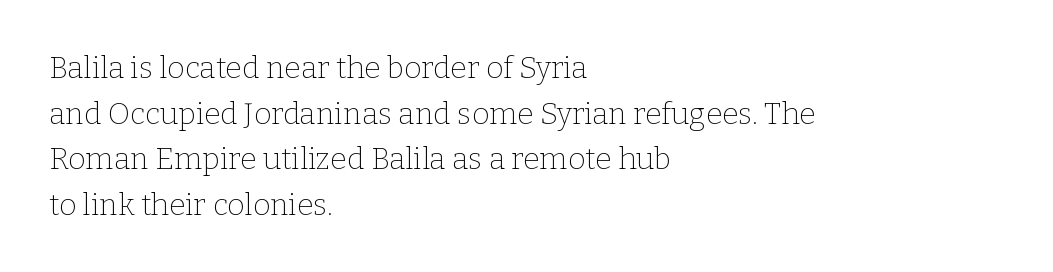
A typesetter would call this leading conventional body-copy spacing. These lines keep a tight, regular rhythm from letter to letter. The rendering uses natural spacing where letterforms have individual widths. Upright lettering throughout. Quick note: underline off. Unlike a clean sans, this face finishes its strokes with serifs.
